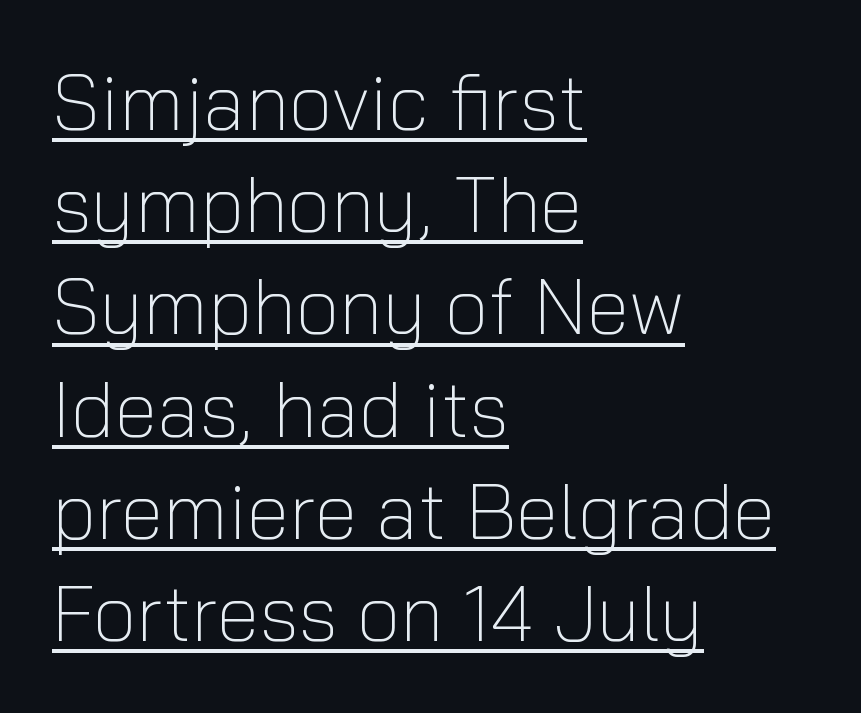
The typesetter chose a ragged-right arrangement here. How would I describe the line gaps? Plain and ordinary. The typography opts for an upright posture over an oblique one. This sample uses plain, unmodified letter spacing. Font category for this specimen: sans-serif.
